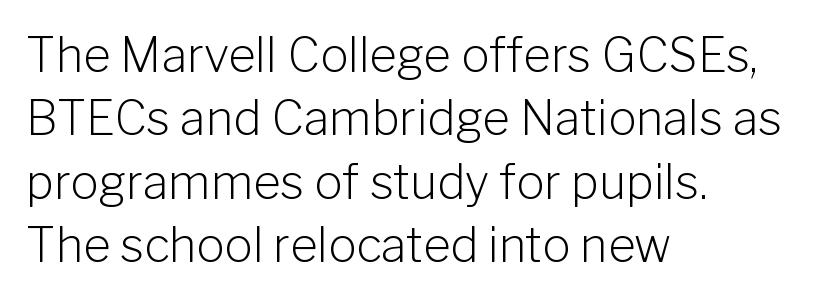
Q: Is the text bold? A: No.
Q: Is the text italic (slanted)? A: No, it is upright.
Q: Is the typeface a serif or a sans-serif typeface? A: Sans-serif.
Q: Is the text underlined? A: No.
Q: How is the paragraph aligned? A: Left-aligned.
Q: Is the spacing between letters normal or unusually wide? A: Normal.
Q: Is the spacing between lines tight, normal or loose? A: Normal.
Q: Width (condensed, normal, or wide)? A: Normal.
Q: Stroke contrast? A: Low.
Q: x-height? A: Medium.
Q: Monospaced? A: No.
